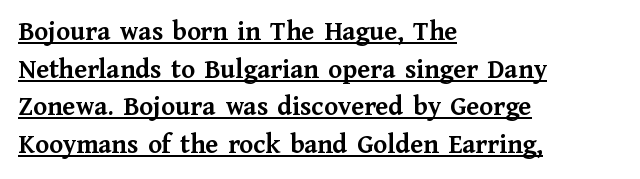
Q: Is the text bold? A: Yes.
Q: Is the text italic (slanted)? A: No, it is upright.
Q: Is the typeface a serif or a sans-serif typeface? A: Serif.
Q: Is the text underlined? A: Yes.
Q: How is the paragraph aligned? A: Left-aligned.
Q: Is the spacing between letters normal or unusually wide? A: Normal.
Q: Is the spacing between lines tight, normal or loose? A: Normal.
Q: Width (condensed, normal, or wide)? A: Normal.
Q: Stroke contrast? A: Medium.
Q: x-height? A: Medium.
Q: Monospaced? A: No.
